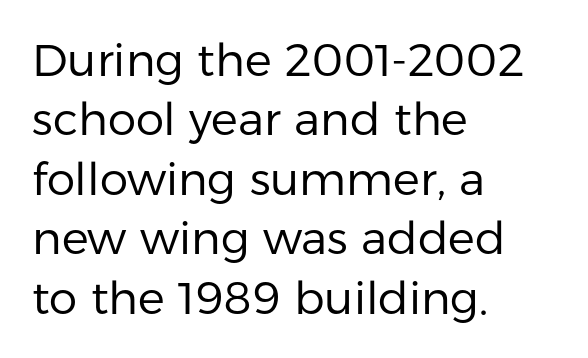
A typesetter would call this proportional, since set widths differ per character. Visually the block forms a straight wall on the left and a jagged coastline on the right. Letter spacing: default. No italicization has been applied; the sample stays upright. The foot of each line stays bare and open. The block of text has a typical density, with ordinary space between rows.
